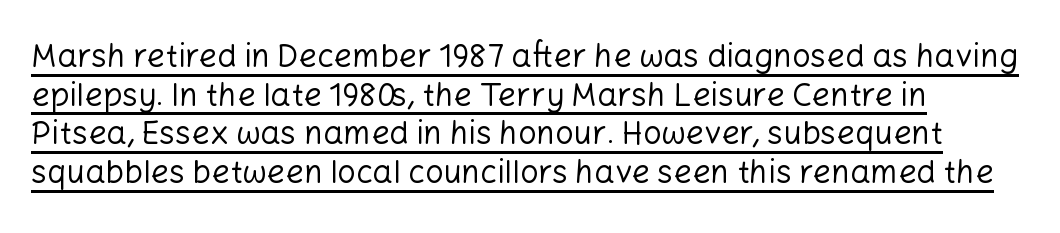
{"serif": "no", "italic": "no", "bold": "no", "weight": "regular", "width": "normal", "stroke_contrast": "low", "x_height": "medium", "monospaced": "no", "underline": "yes", "align": "left", "line_spacing_ratio": 1.21, "letter_spacing": "normal", "letter_spacing_em": 0.0, "glyph_px": 32}
